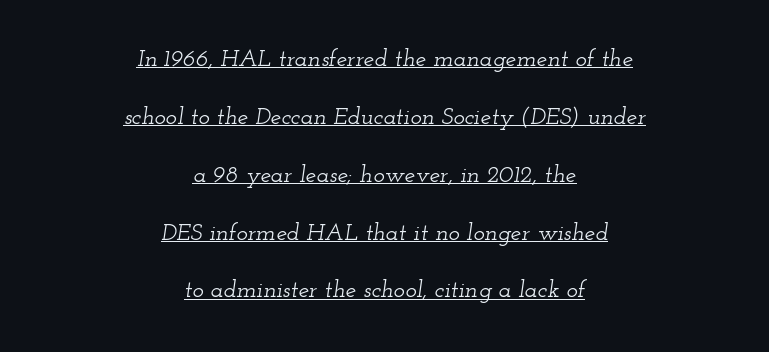
Q: Is the text italic (slanted)? A: Yes, it leans right by about 12 degrees.
Q: Is the text underlined? A: Yes.
Q: How is the paragraph aligned? A: Centered.
Q: Is the spacing between letters normal or unusually wide? A: Normal.
Q: Is the spacing between lines tight, normal or loose? A: Loose.
